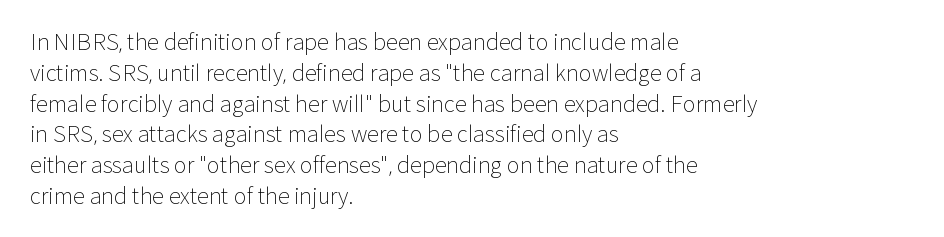
{"italic": "no", "bold": "no", "underline": "no", "align": "left", "line_spacing": "normal", "line_spacing_ratio": 1.4, "letter_spacing": "normal", "letter_spacing_em": 0.0, "glyph_px": 22}
